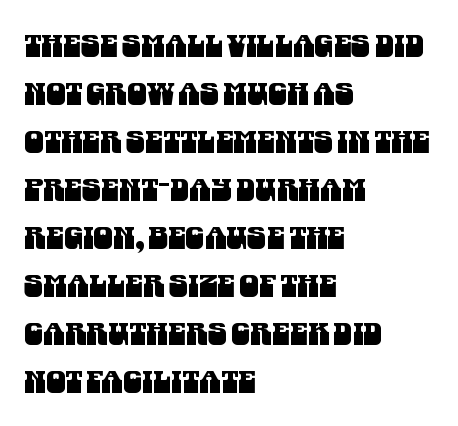
{"serif": "no", "width": "condensed", "stroke_contrast": "medium", "x_height": "large", "monospaced": "no", "underline": "no", "align": "left", "line_spacing": "normal", "line_spacing_ratio": 1.55, "letter_spacing": "normal", "letter_spacing_em": 0.0, "glyph_px": 31}
